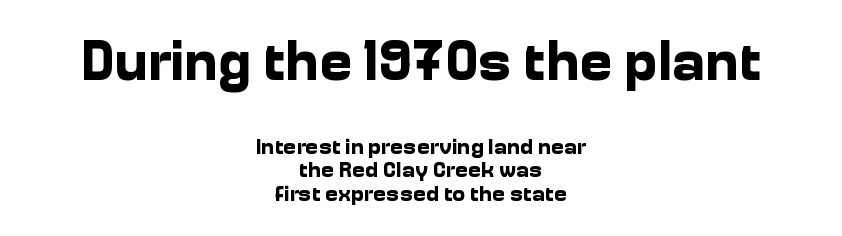
The letters are bold, with thick, heavy strokes. The rendering uses natural spacing where letterforms have individual widths. Rendered with straight, roman letterforms. Line starts and ends both wander, symmetrically. Size contrast runs from large at the top to small at the bottom.
